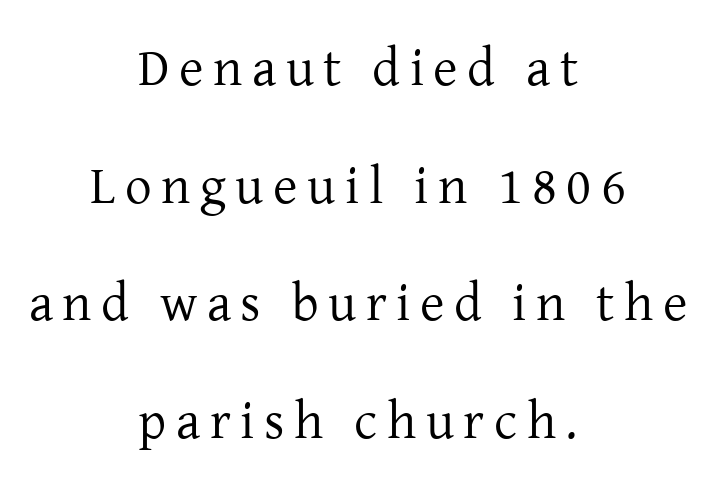
Q: Is the text bold? A: No.
Q: Is the text italic (slanted)? A: No, it is upright.
Q: Is the typeface a serif or a sans-serif typeface? A: Serif.
Q: Is the text underlined? A: No.
Q: How is the paragraph aligned? A: Centered.
Q: Is the spacing between lines tight, normal or loose? A: Loose.
Q: Width (condensed, normal, or wide)? A: Normal.
Q: Stroke contrast? A: Low.
Q: x-height? A: Medium.
Q: Monospaced? A: No.
